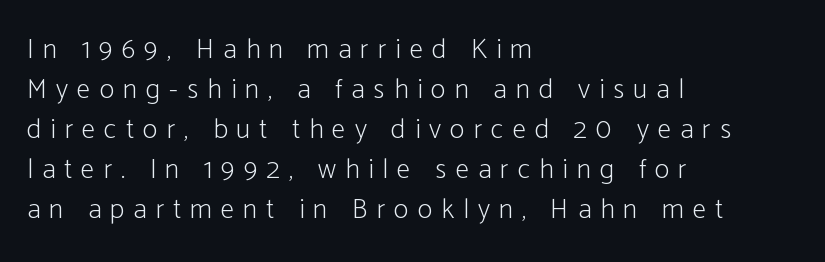
{"serif": "no", "italic": "no", "bold": "no", "weight": "light", "width": "condensed", "stroke_contrast": "low", "x_height": "medium", "monospaced": "no", "underline": "no", "align": "left", "line_spacing": "normal", "line_spacing_ratio": 1.43, "letter_spacing": "wide", "letter_spacing_em": 0.32, "glyph_px": 28}
